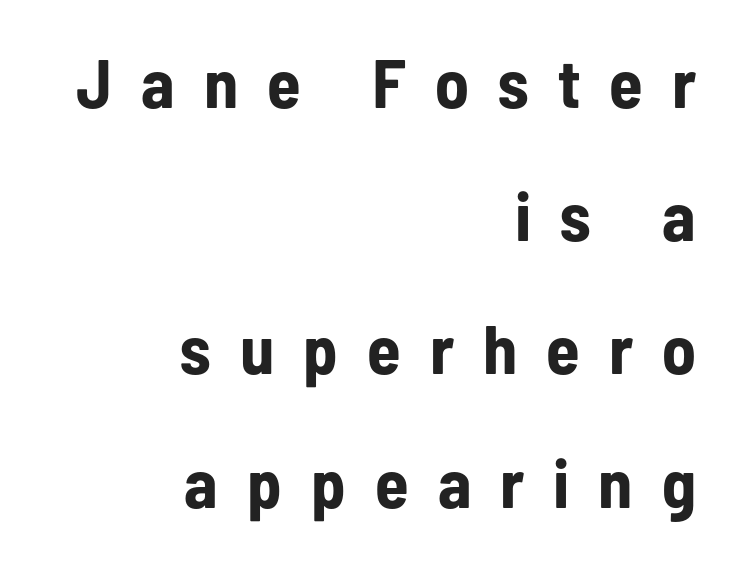
The image shows 69 px bold, condensed sans-serif type, upright; set right-aligned, loose line spacing (1.93x), unusually wide letter spacing (+0.42 em), not underlined; low stroke contrast and a medium x-height.
